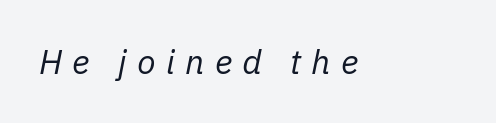
Q: Is the text bold? A: No.
Q: Is the text italic (slanted)? A: Yes, it leans right by about 11 degrees.
Q: Is the text underlined? A: No.
Q: Is the spacing between letters normal or unusually wide? A: Unusually wide.
Q: Width (condensed, normal, or wide)? A: Normal.
Q: Stroke contrast? A: Low.
Q: x-height? A: Medium.
Q: Monospaced? A: No.
